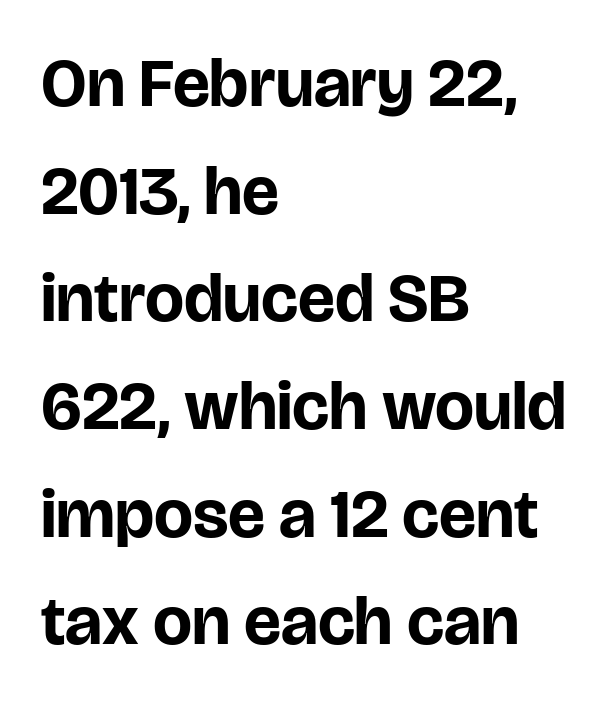
Q: Is the text bold? A: Yes.
Q: Is the text italic (slanted)? A: No, it is upright.
Q: Is the typeface a serif or a sans-serif typeface? A: Sans-serif.
Q: Is the text underlined? A: No.
Q: How is the paragraph aligned? A: Left-aligned.
Q: Is the spacing between letters normal or unusually wide? A: Normal.
Q: Is the spacing between lines tight, normal or loose? A: Normal.
Q: Width (condensed, normal, or wide)? A: Normal.
Q: Stroke contrast? A: Low.
Q: x-height? A: Large.
Q: Monospaced? A: No.
